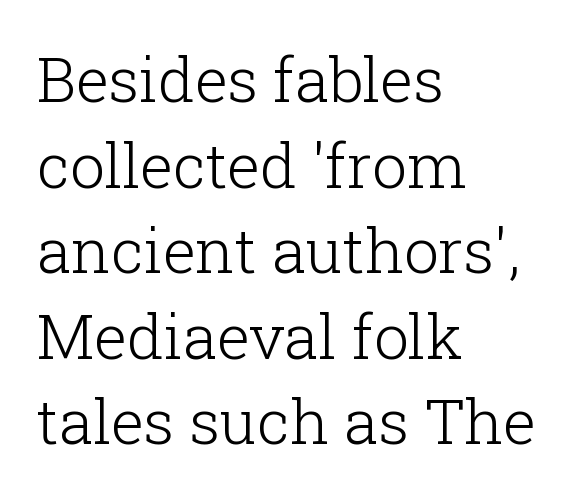
Q: Is the text bold? A: No.
Q: Is the text italic (slanted)? A: No, it is upright.
Q: Is the typeface a serif or a sans-serif typeface? A: Serif.
Q: Is the text underlined? A: No.
Q: How is the paragraph aligned? A: Left-aligned.
Q: Is the spacing between letters normal or unusually wide? A: Normal.
Q: Is the spacing between lines tight, normal or loose? A: Normal.
Q: Width (condensed, normal, or wide)? A: Normal.
Q: Stroke contrast? A: Low.
Q: x-height? A: Medium.
Q: Monospaced? A: No.
